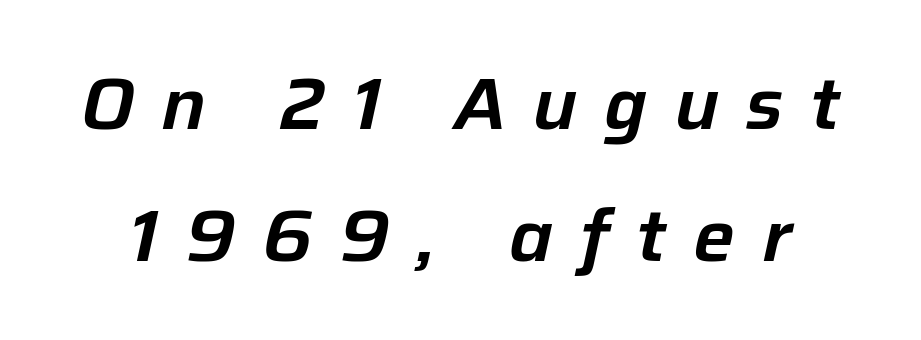
The face used here is proportionally spaced, like ordinary book or web type. The gaps between neighbouring characters are conspicuously large. You can tell it's italic because the verticals aren't actually vertical. Quick note: underline off.
